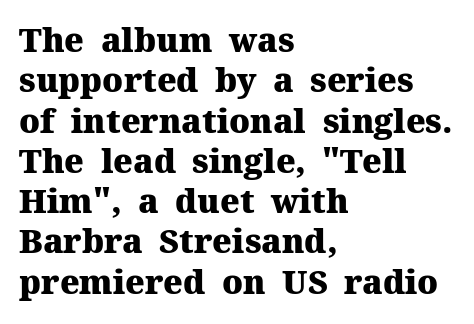
Spacing verdict: proportional, widths tailored to each character. The characters display serif detailing at their extremities. Beneath every word, the page is bare. Caption: standard tracking, unaltered. These lines are set flush left with a ragged right edge.
